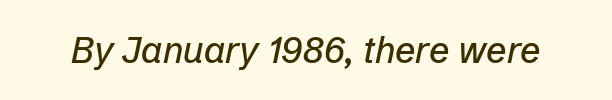
{"italic": "yes", "lean": "right", "slant_degrees": 12, "width": "normal", "stroke_contrast": "low", "x_height": "medium", "monospaced": "no", "underline": "no", "letter_spacing": "normal", "letter_spacing_em": 0.0, "glyph_px": 36}
